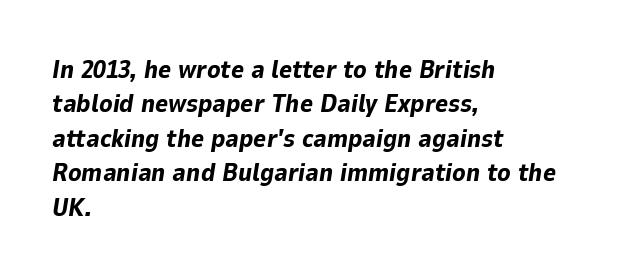
Q: Is the text bold? A: Yes.
Q: Is the text italic (slanted)? A: Yes, it leans right by about 9 degrees.
Q: Is the text underlined? A: No.
Q: How is the paragraph aligned? A: Left-aligned.
Q: Is the spacing between letters normal or unusually wide? A: Normal.
Q: Is the spacing between lines tight, normal or loose? A: Normal.
